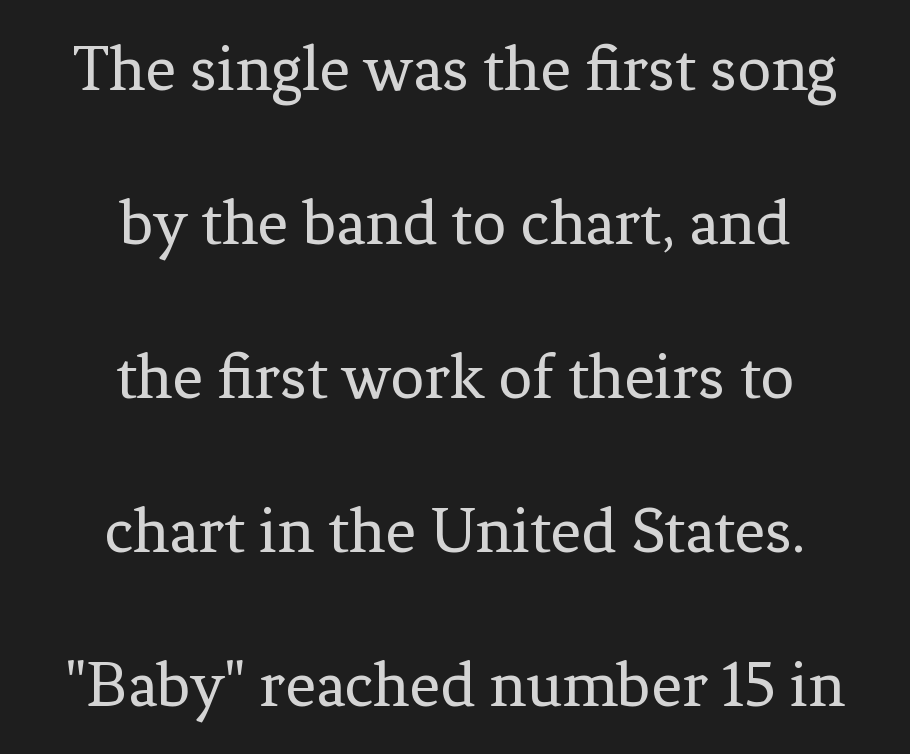
Q: Is the text bold? A: No.
Q: Is the text italic (slanted)? A: No, it is upright.
Q: Is the typeface a serif or a sans-serif typeface? A: Serif.
Q: Is the text underlined? A: No.
Q: How is the paragraph aligned? A: Centered.
Q: Is the spacing between letters normal or unusually wide? A: Normal.
Q: Is the spacing between lines tight, normal or loose? A: Loose.
Q: Width (condensed, normal, or wide)? A: Normal.
Q: Stroke contrast? A: Low.
Q: x-height? A: Medium.
Q: Monospaced? A: No.
